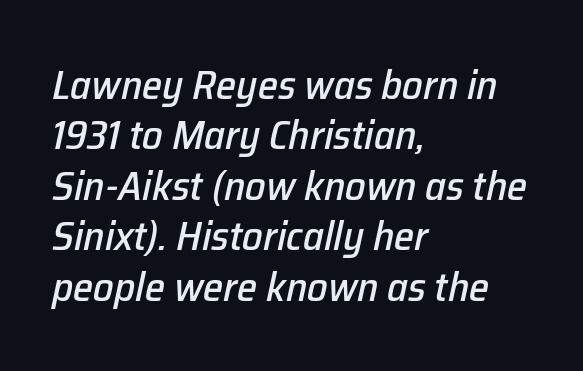
Q: Is the text italic (slanted)? A: Yes, it leans right by about 12 degrees.
Q: Is the text underlined? A: No.
Q: How is the paragraph aligned? A: Left-aligned.
Q: Is the spacing between letters normal or unusually wide? A: Normal.
Q: Width (condensed, normal, or wide)? A: Normal.
Q: Stroke contrast? A: Low.
Q: x-height? A: Medium.
Q: Monospaced? A: No.
